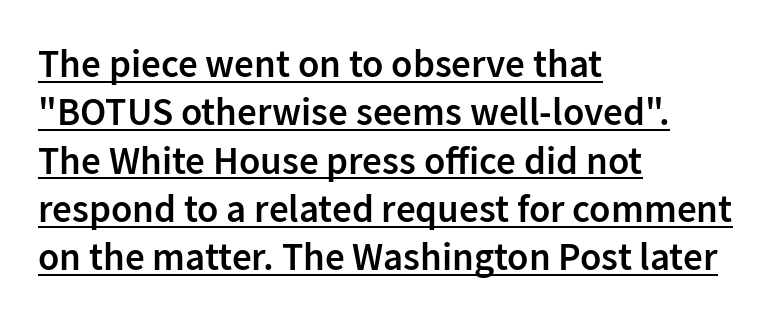
Q: Is the text bold? A: Semi-bold.
Q: Is the text italic (slanted)? A: No, it is upright.
Q: Is the typeface a serif or a sans-serif typeface? A: Sans-serif.
Q: Is the text underlined? A: Yes.
Q: How is the paragraph aligned? A: Left-aligned.
Q: Is the spacing between letters normal or unusually wide? A: Normal.
Q: Width (condensed, normal, or wide)? A: Normal.
Q: Stroke contrast? A: Low.
Q: x-height? A: Medium.
Q: Monospaced? A: No.
